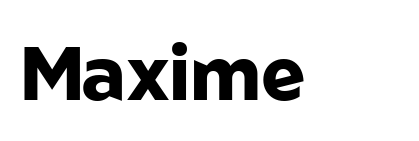
Q: Is the text bold? A: Yes.
Q: Is the text italic (slanted)? A: No, it is upright.
Q: Is the typeface a serif or a sans-serif typeface? A: Sans-serif.
Q: Is the text underlined? A: No.
Q: Is the spacing between letters normal or unusually wide? A: Normal.
Q: Width (condensed, normal, or wide)? A: Normal.
Q: Stroke contrast? A: Low.
Q: x-height? A: Medium.
Q: Monospaced? A: No.
